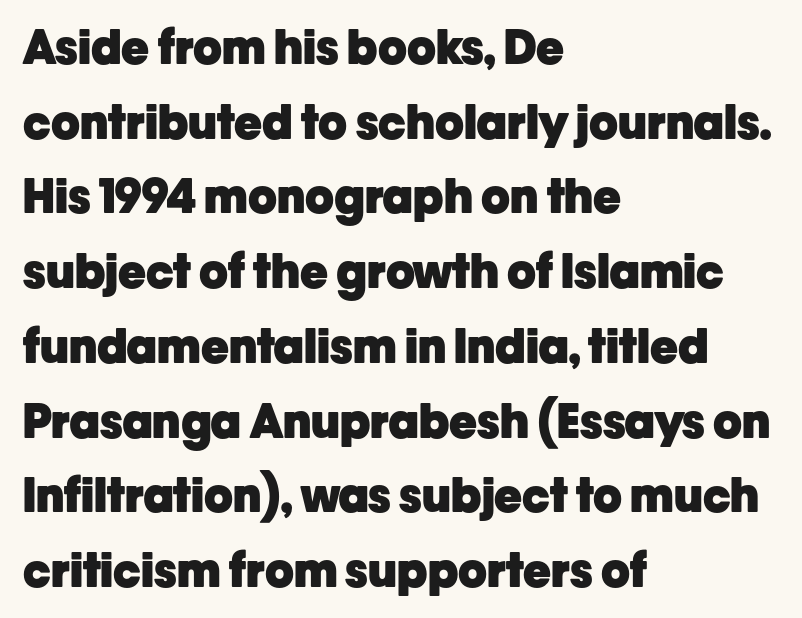
The image shows 47 px heavy sans-serif type, upright; set left-aligned, normal line spacing (1.59x), normal letter spacing, not underlined; low stroke contrast and a medium x-height.
